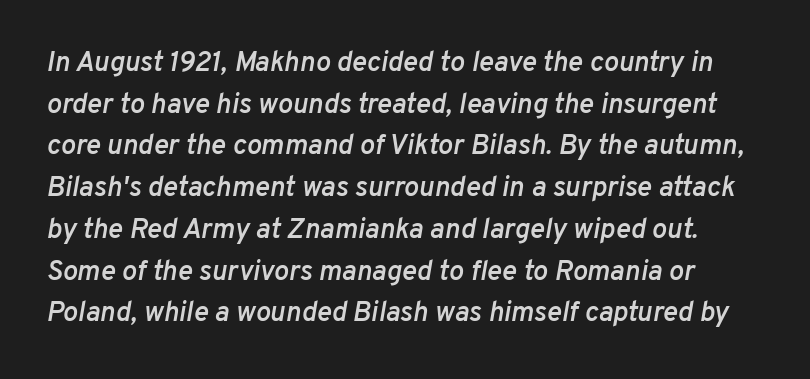
The image shows 28 px semibold type, italic (leaning right); set normal line spacing (1.49x), normal letter spacing, not underlined; low stroke contrast and a medium x-height.
